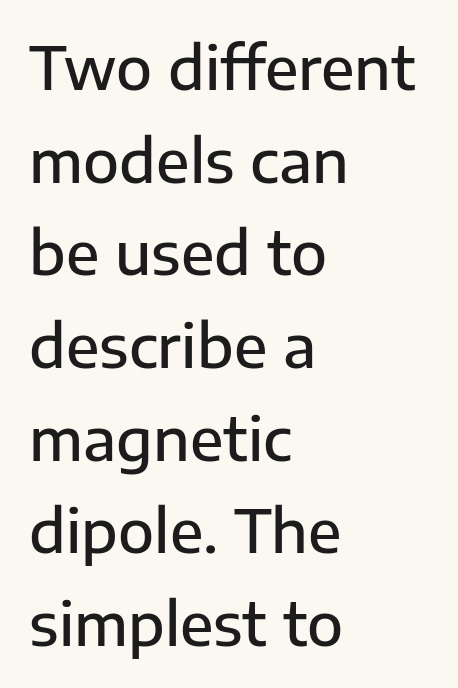
The image shows 59 px semibold sans-serif type, upright; set left-aligned, normal line spacing (1.57x), normal letter spacing, not underlined; low stroke contrast and a medium x-height.
